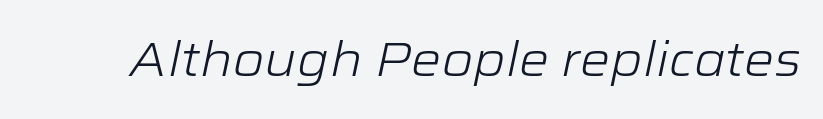
The image shows 48 px light, wide type, italic (leaning right); set normal letter spacing, not underlined; low stroke contrast and a medium x-height.
